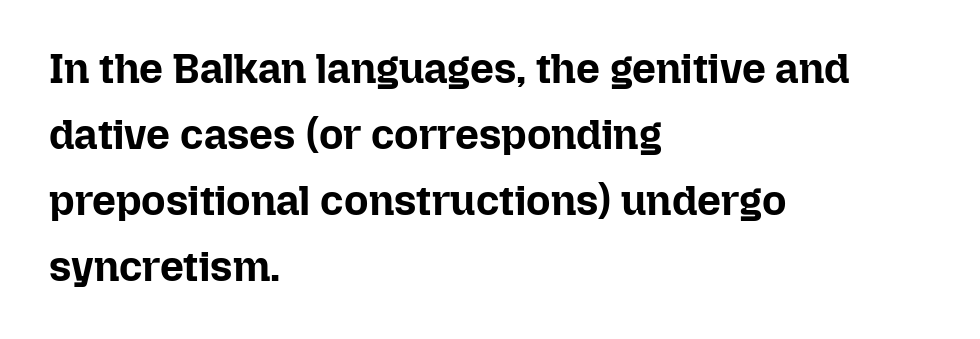
{"italic": "no", "bold": "yes", "weight": "bold", "width": "normal", "stroke_contrast": "low", "x_height": "medium", "monospaced": "no", "underline": "no", "align": "left", "line_spacing": "normal", "line_spacing_ratio": 1.57, "letter_spacing": "normal", "letter_spacing_em": 0.0, "glyph_px": 42}
